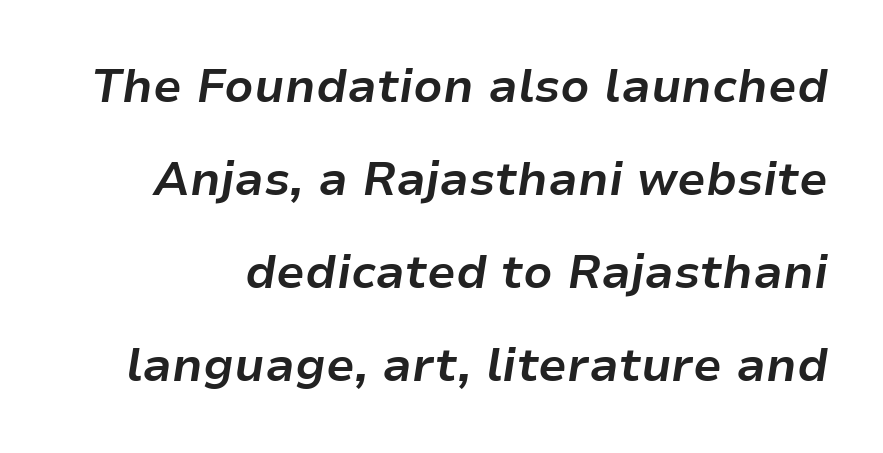
Characters follow at the spacing the type designer built in. Does the leading feel generous? Absolutely, it's lavish. A clean baseline with only descenders dipping below it. Compared with ordinary roman type, these characters are visibly tilted. The face used here is proportionally spaced, like ordinary book or web type.
